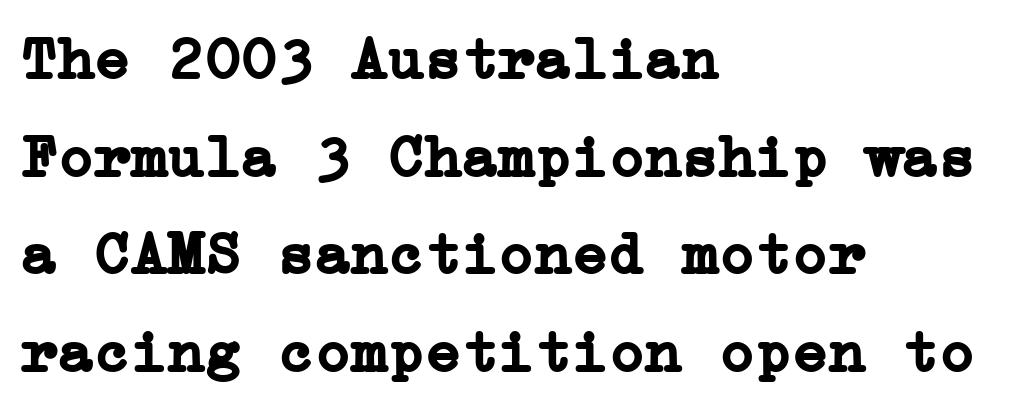
{"serif": "yes", "italic": "no", "bold": "yes", "weight": "semibold", "width": "normal", "stroke_contrast": "low", "x_height": "medium", "underline": "no", "align": "left", "line_spacing": "normal", "line_spacing_ratio": 1.6, "letter_spacing": "normal", "letter_spacing_em": 0.0, "glyph_px": 61}
